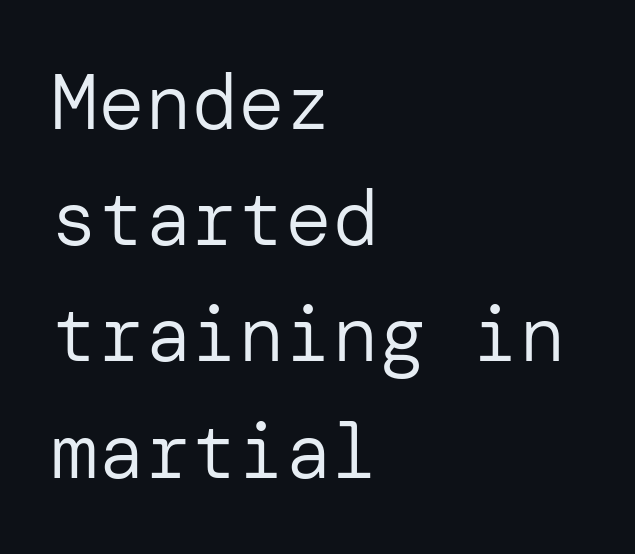
{"serif": "no", "italic": "no", "bold": "no", "weight": "regular", "width": "normal", "stroke_contrast": "low", "x_height": "medium", "underline": "no", "align": "left", "line_spacing": "normal", "line_spacing_ratio": 1.49, "letter_spacing": "normal", "letter_spacing_em": 0.0, "glyph_px": 78}
